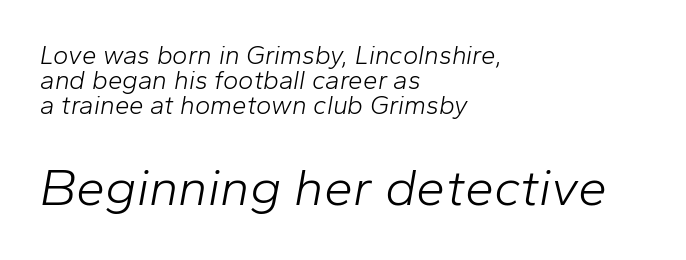
{"italic": "yes", "lean": "right", "slant_degrees": 10, "bold": "no", "weight": "light", "width": "normal", "stroke_contrast": "low", "x_height": "medium", "monospaced": "no", "underline": "no", "align": "left", "line_spacing": "tight", "line_spacing_ratio": 0.97, "letter_spacing": "normal", "letter_spacing_em": 0.0, "larger_block": "second", "size_ratio": 2.0, "glyph_px": 52}
